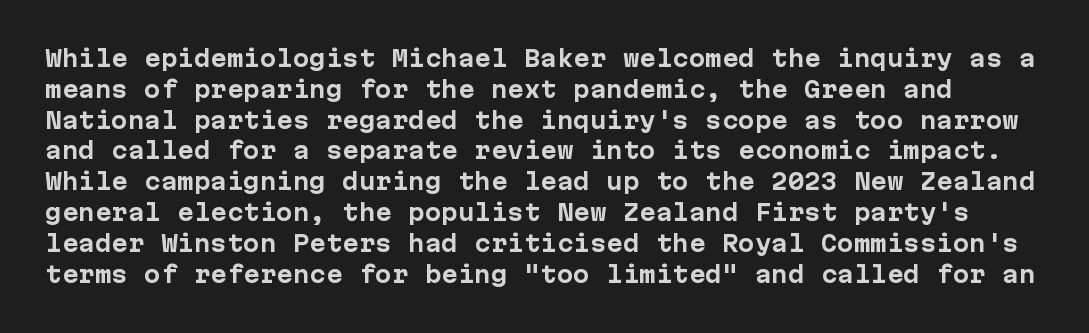
Quick note: not italic, upright. Bold? Absolutely — the strokes are thick and heavy. In terms of leading, this rendering sits right in the middle. The foot of each line stays bare and open. The tracking reads as untouched default to a designer's eye.
